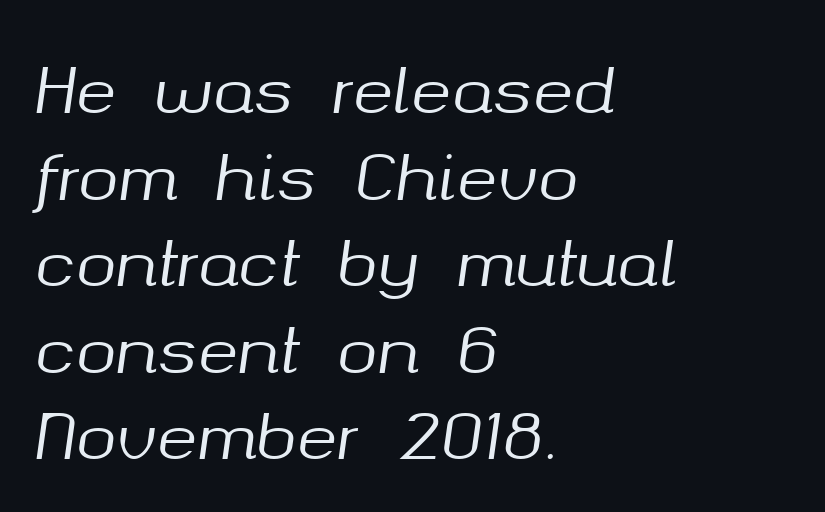
Does extra space separate the letters? No, they use regular spacing. Short and long lines alike share a common starting point at left. Just letters on the line, the space beneath them empty. Quick note: italic. This sample has the flowing, uneven cadence of proportional lettering. The space between consecutive lines is moderate.
